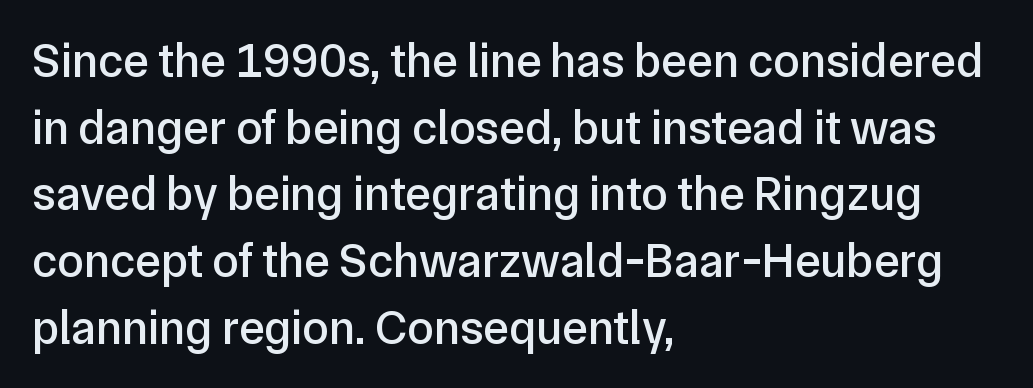
{"serif": "no", "italic": "no", "width": "normal", "stroke_contrast": "low", "x_height": "medium", "monospaced": "no", "underline": "no", "align": "left", "line_spacing": "normal", "line_spacing_ratio": 1.39, "letter_spacing": "normal", "letter_spacing_em": 0.0, "glyph_px": 48}
